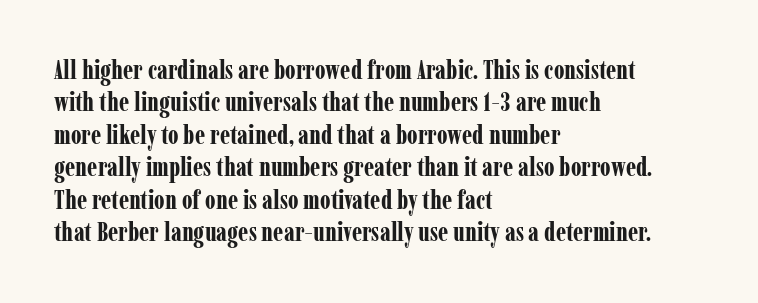
{"italic": "no", "bold": "yes", "underline": "no", "align": "left", "line_spacing": "normal", "line_spacing_ratio": 1.25, "letter_spacing": "normal", "letter_spacing_em": 0.0, "glyph_px": 26}
